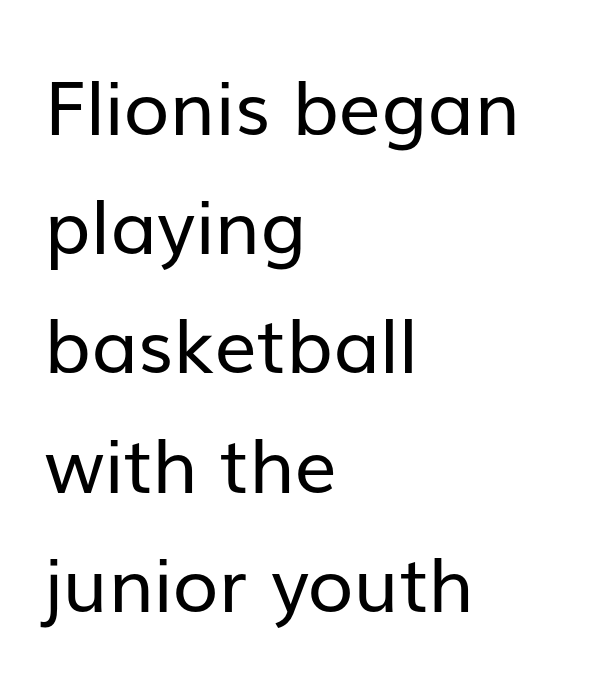
{"serif": "no", "italic": "no", "bold": "no", "weight": "regular", "width": "normal", "stroke_contrast": "low", "x_height": "medium", "monospaced": "no", "underline": "no", "align": "left", "line_spacing": "normal", "line_spacing_ratio": 1.59, "letter_spacing": "normal", "letter_spacing_em": 0.0, "glyph_px": 75}
